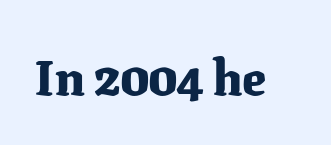
Every character sits straight up, as roman type does. Honestly, there is no underline to notice here at all. The passage shown has conventional tracking throughout. Is this a fixed-width face? No — the glyphs have proportional, varying widths. Serifs: yes, visible at the terminals of the letterforms. Bold? Absolutely — the strokes are thick and heavy.
